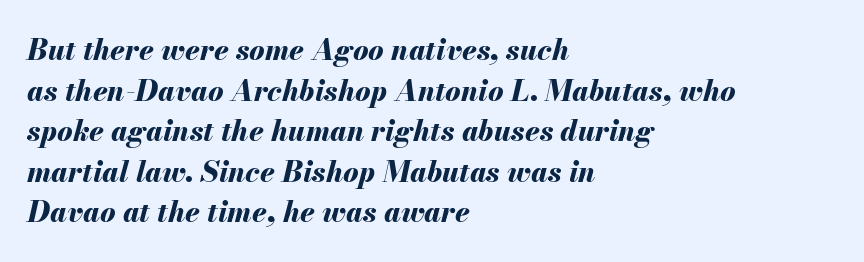
Q: Is the text bold? A: Yes.
Q: Is the text italic (slanted)? A: Yes, it leans right by about 13 degrees.
Q: Is the text underlined? A: No.
Q: How is the paragraph aligned? A: Left-aligned.
Q: Is the spacing between letters normal or unusually wide? A: Normal.
Q: Is the spacing between lines tight, normal or loose? A: Normal.
Q: Width (condensed, normal, or wide)? A: Normal.
Q: Stroke contrast? A: Medium.
Q: x-height? A: Small.
Q: Monospaced? A: No.
